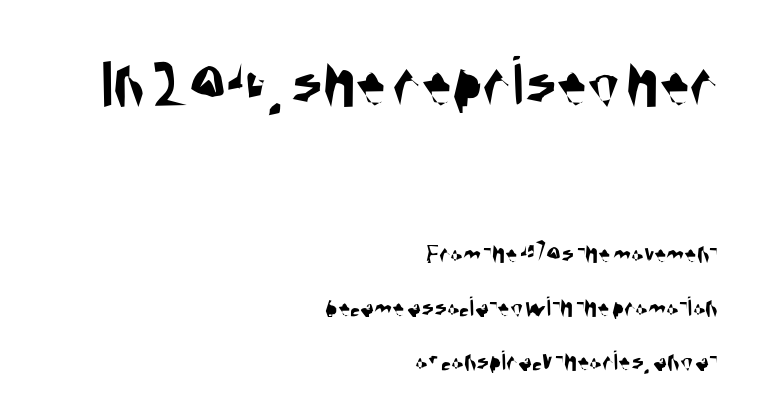
Q: Is the typeface a serif or a sans-serif typeface? A: Sans-serif.
Q: Is the text underlined? A: No.
Q: How is the paragraph aligned? A: Right-aligned.
Q: Is the spacing between letters normal or unusually wide? A: Normal.
Q: Which block of text is set in a larger size, the first (top) or the second (bottom)? A: The first (top) one.
Q: Width (condensed, normal, or wide)? A: Condensed.
Q: Stroke contrast? A: Medium.
Q: x-height? A: Large.
Q: Monospaced? A: No.
